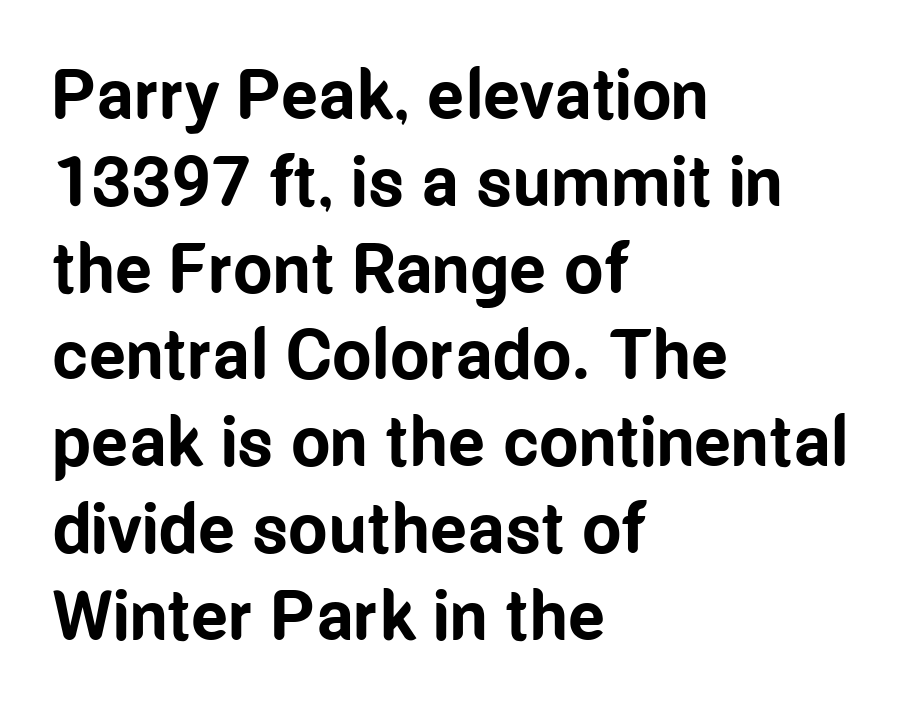
{"serif": "no", "italic": "no", "bold": "yes", "weight": "bold", "width": "condensed", "stroke_contrast": "low", "x_height": "medium", "monospaced": "no", "underline": "no", "align": "left", "line_spacing_ratio": 1.24, "letter_spacing": "normal", "letter_spacing_em": 0.0, "glyph_px": 70}
